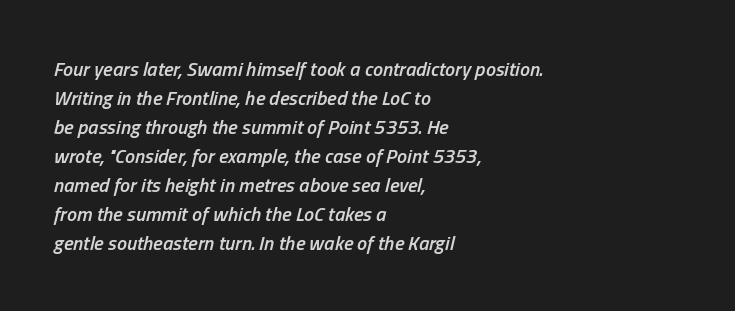
Q: Is the text bold? A: Semi-bold.
Q: Is the text italic (slanted)? A: Yes, it leans right by about 13 degrees.
Q: Is the text underlined? A: No.
Q: How is the paragraph aligned? A: Left-aligned.
Q: Is the spacing between letters normal or unusually wide? A: Normal.
Q: Is the spacing between lines tight, normal or loose? A: Normal.
